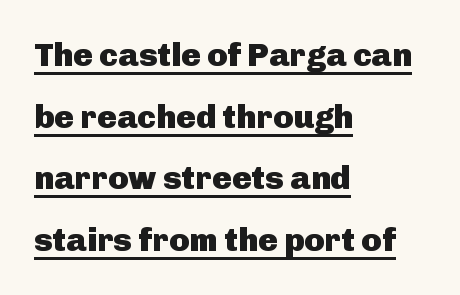
{"serif": "no", "italic": "no", "bold": "yes", "weight": "heavy", "width": "normal", "stroke_contrast": "low", "x_height": "medium", "monospaced": "no", "underline": "yes", "align": "left", "line_spacing_ratio": 1.87, "letter_spacing": "normal", "letter_spacing_em": 0.0, "glyph_px": 33}
